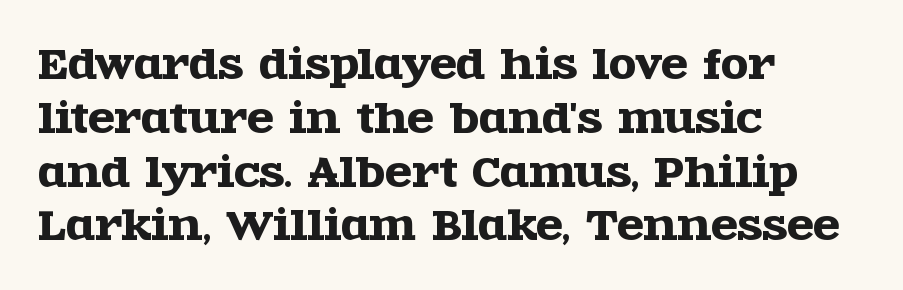
{"serif": "yes", "italic": "no", "width": "wide", "x_height": "large", "monospaced": "no", "underline": "no", "align": "left", "line_spacing": "normal", "line_spacing_ratio": 1.38, "letter_spacing": "normal", "letter_spacing_em": 0.0, "glyph_px": 39}
